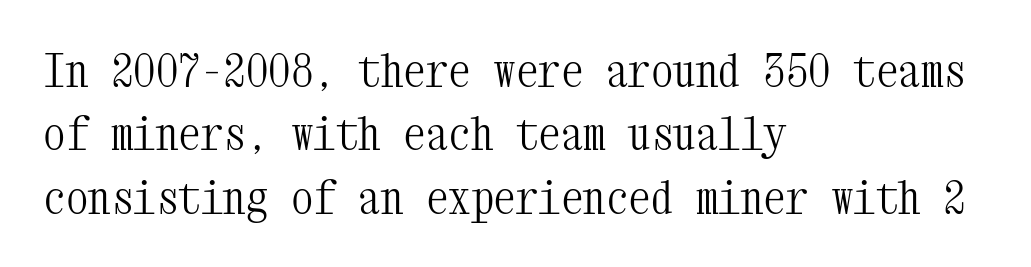
The image shows 45 px light, condensed serif type, upright, monospaced; set left-aligned, normal line spacing (1.41x), normal letter spacing, not underlined; medium stroke contrast and a medium x-height.
